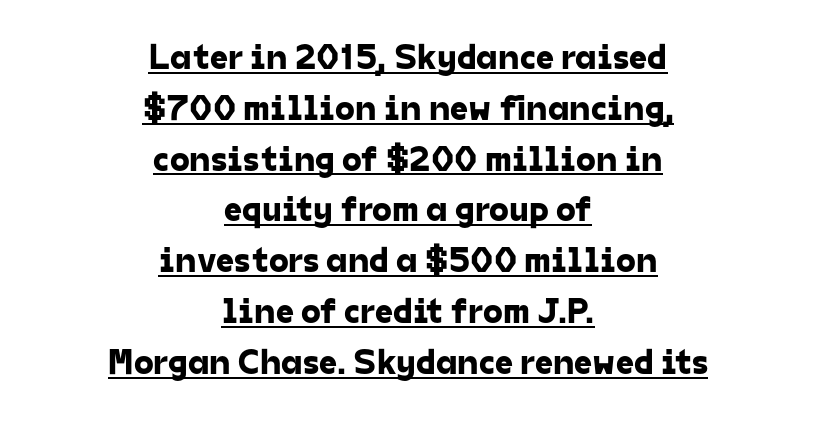
Q: Is the typeface a serif or a sans-serif typeface? A: Sans-serif.
Q: Is the text underlined? A: Yes.
Q: How is the paragraph aligned? A: Centered.
Q: Is the spacing between letters normal or unusually wide? A: Normal.
Q: Is the spacing between lines tight, normal or loose? A: Normal.
Q: Width (condensed, normal, or wide)? A: Normal.
Q: Stroke contrast? A: Low.
Q: x-height? A: Medium.
Q: Monospaced? A: No.
